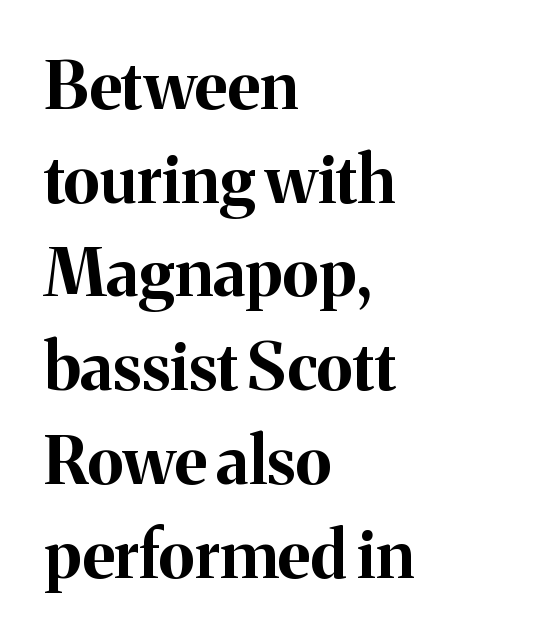
Q: Is the text bold? A: Yes.
Q: Is the text italic (slanted)? A: No, it is upright.
Q: Is the typeface a serif or a sans-serif typeface? A: Serif.
Q: Is the text underlined? A: No.
Q: How is the paragraph aligned? A: Left-aligned.
Q: Is the spacing between letters normal or unusually wide? A: Normal.
Q: Is the spacing between lines tight, normal or loose? A: Normal.
Q: Width (condensed, normal, or wide)? A: Normal.
Q: Stroke contrast? A: Medium.
Q: x-height? A: Medium.
Q: Monospaced? A: No.
